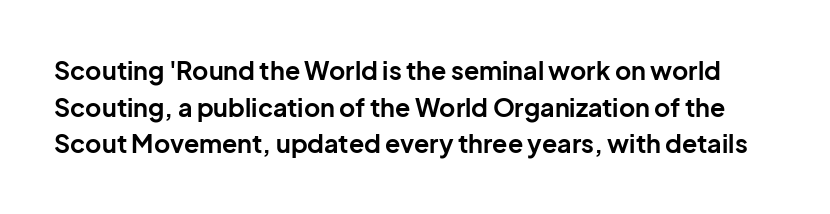
The image shows 25 px bold type, upright; set normal line spacing (1.47x), normal letter spacing, not underlined.
